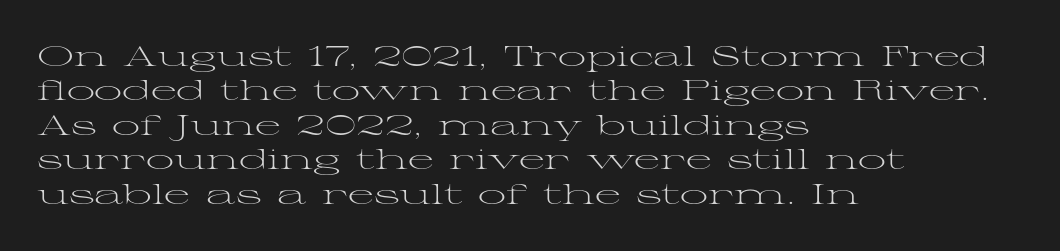
{"serif": "yes", "italic": "no", "bold": "no", "weight": "light", "width": "wide", "stroke_contrast": "medium", "x_height": "medium", "monospaced": "no", "underline": "no", "align": "left", "line_spacing_ratio": 1.23, "letter_spacing": "normal", "letter_spacing_em": 0.0, "glyph_px": 28}
